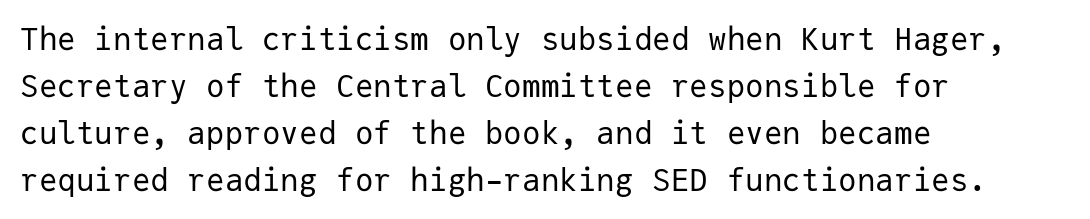
{"serif": "no", "italic": "no", "bold": "no", "weight": "regular", "width": "normal", "stroke_contrast": "low", "x_height": "medium", "monospaced": "yes", "underline": "no", "align": "left", "line_spacing": "normal", "line_spacing_ratio": 1.52, "letter_spacing": "normal", "letter_spacing_em": 0.0, "glyph_px": 31}
